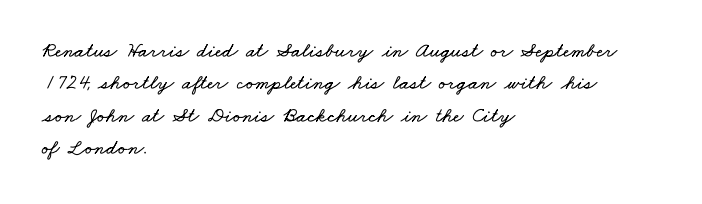
The image shows 21 px text type; set left-aligned, normal line spacing (1.54x), normal letter spacing, not underlined.
